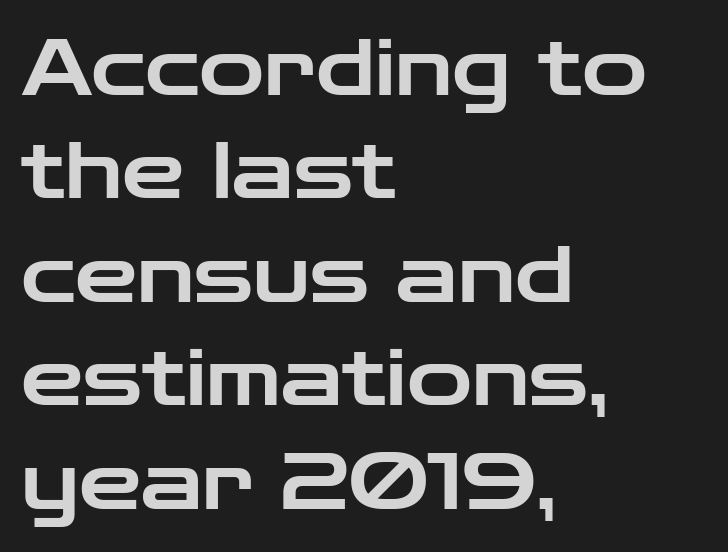
The image shows 79 px wide sans-serif type, upright; set left-aligned, normal line spacing (1.31x), normal letter spacing, not underlined; low stroke contrast and a medium x-height.
